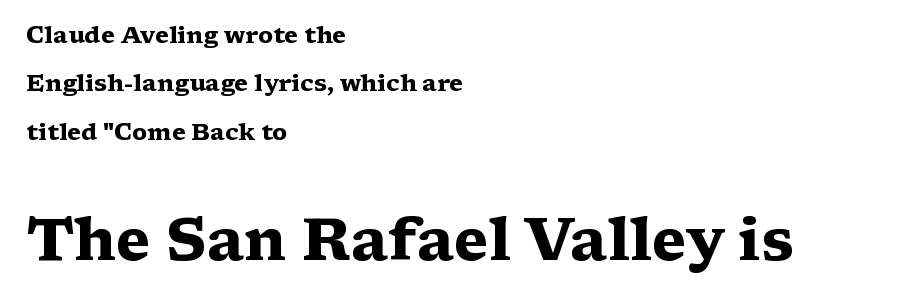
Q: Is the text bold? A: Yes.
Q: Is the text italic (slanted)? A: No, it is upright.
Q: Is the typeface a serif or a sans-serif typeface? A: Serif.
Q: Is the text underlined? A: No.
Q: How is the paragraph aligned? A: Left-aligned.
Q: Is the spacing between letters normal or unusually wide? A: Normal.
Q: Is the spacing between lines tight, normal or loose? A: Loose.
Q: Which block of text is set in a larger size, the first (top) or the second (bottom)? A: The second (bottom) one.
Q: Width (condensed, normal, or wide)? A: Wide.
Q: Stroke contrast? A: Medium.
Q: x-height? A: Medium.
Q: Monospaced? A: No.
